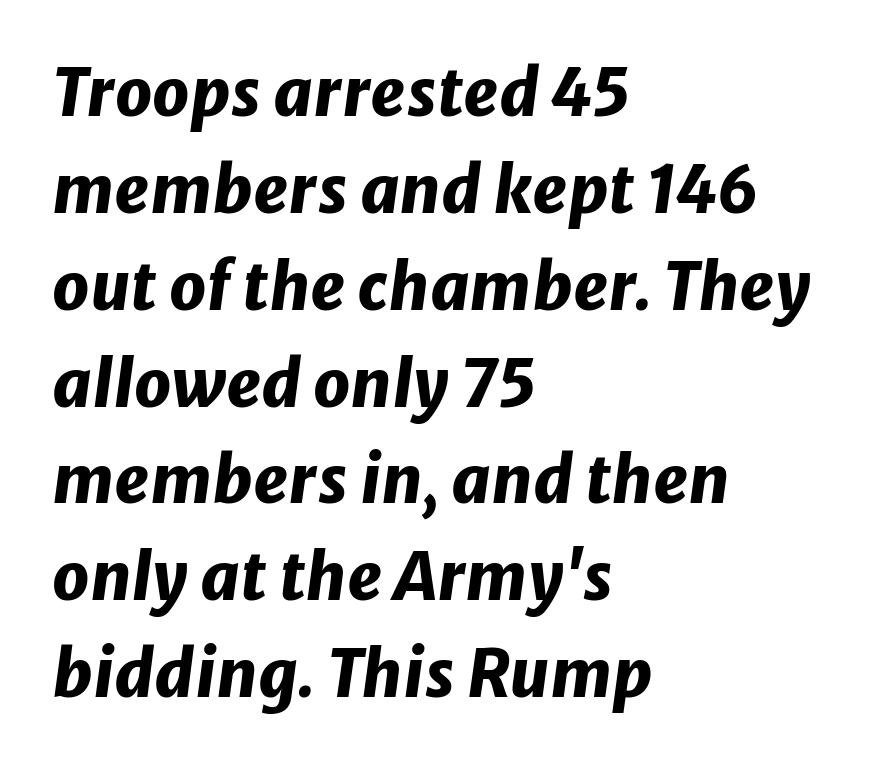
The image shows 65 px heavy type, italic (leaning right); set left-aligned, normal line spacing (1.49x), normal letter spacing, not underlined; low stroke contrast and a medium x-height.
